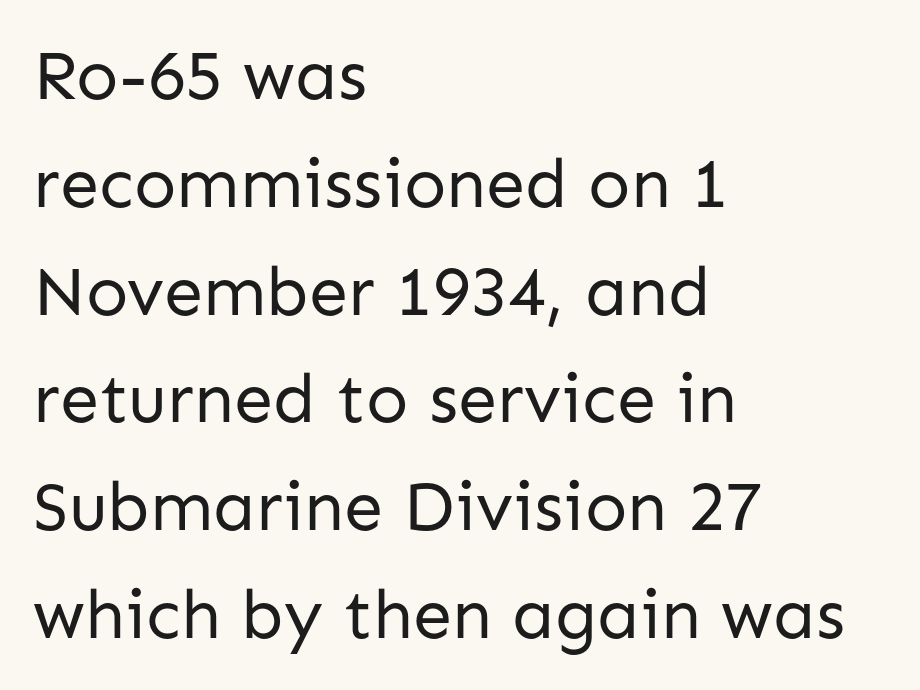
Q: Is the text bold? A: No.
Q: Is the text italic (slanted)? A: No, it is upright.
Q: Is the typeface a serif or a sans-serif typeface? A: Sans-serif.
Q: Is the text underlined? A: No.
Q: How is the paragraph aligned? A: Left-aligned.
Q: Is the spacing between letters normal or unusually wide? A: Normal.
Q: Is the spacing between lines tight, normal or loose? A: Normal.
Q: Width (condensed, normal, or wide)? A: Normal.
Q: Stroke contrast? A: Low.
Q: x-height? A: Medium.
Q: Monospaced? A: No.
